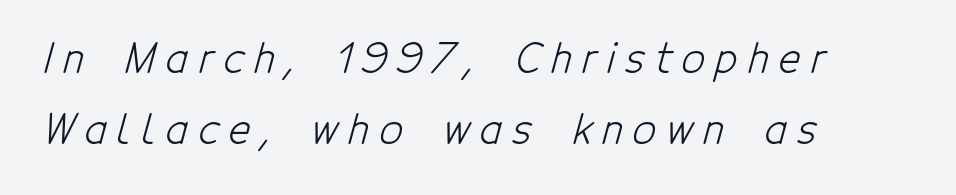
Q: Is the text bold? A: No.
Q: Is the typeface a serif or a sans-serif typeface? A: Sans-serif.
Q: Is the text underlined? A: No.
Q: How is the paragraph aligned? A: Left-aligned.
Q: Is the spacing between letters normal or unusually wide? A: Unusually wide.
Q: Width (condensed, normal, or wide)? A: Condensed.
Q: Stroke contrast? A: Low.
Q: x-height? A: Medium.
Q: Monospaced? A: No.
